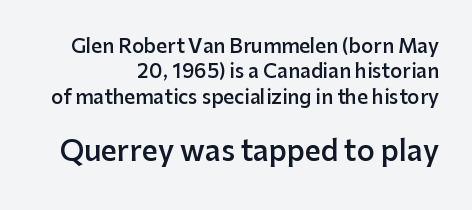
The image shows 28 px semibold sans-serif type, upright; set right-aligned, normal line spacing (1.33x), normal letter spacing, not underlined; the second (bottom) block is 1.47x larger; low stroke contrast and a medium x-height.
